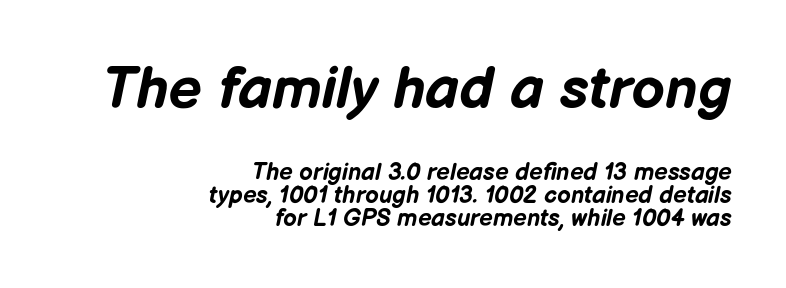
It's the slanting kind of type. Every row of glyphs terminates at an identical x-position on the right. If you measured baseline to baseline, you'd find a short distance. Think of a printed novel: that variable character pitch is what you see here. You'd pick this weight for a headline — it's a proper bold. The designer gave the opening block more size than the closing block.
